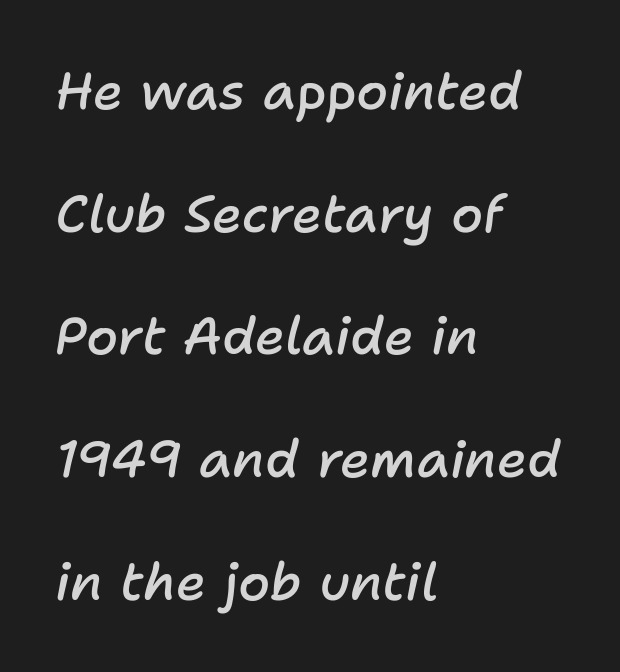
Glance below the letters and you will spot only blank space. Does the leading feel generous? Absolutely, it's lavish. Looking at the ascenders, they clearly lean. The letterforms sit shoulder to shoulder at normal distance.
